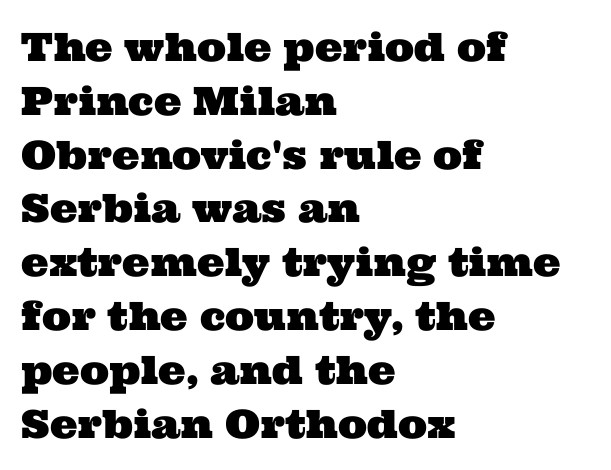
{"serif": "yes", "width": "wide", "stroke_contrast": "medium", "x_height": "medium", "monospaced": "no", "underline": "no", "align": "left", "line_spacing": "normal", "line_spacing_ratio": 1.38, "letter_spacing": "normal", "letter_spacing_em": 0.0, "glyph_px": 39}
